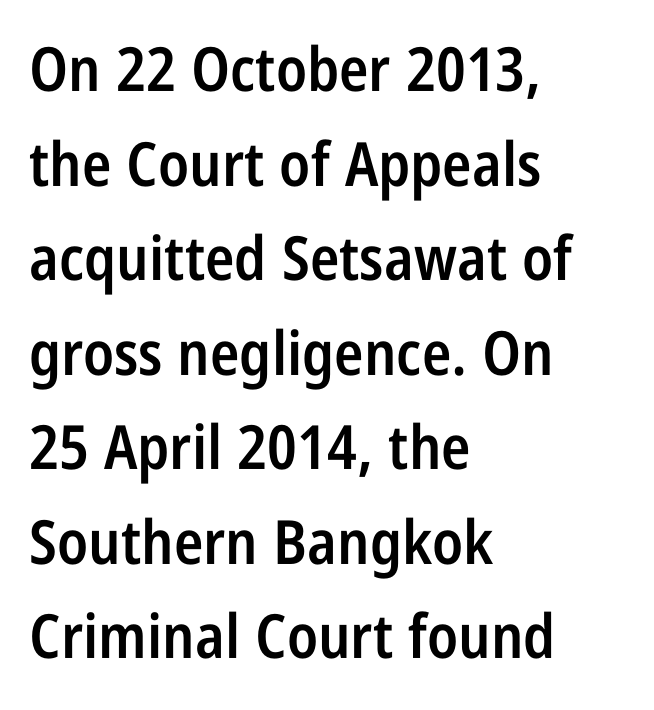
The image shows 61 px semibold, condensed sans-serif type, upright; set left-aligned, normal line spacing (1.55x), normal letter spacing, not underlined; low stroke contrast and a large x-height.
